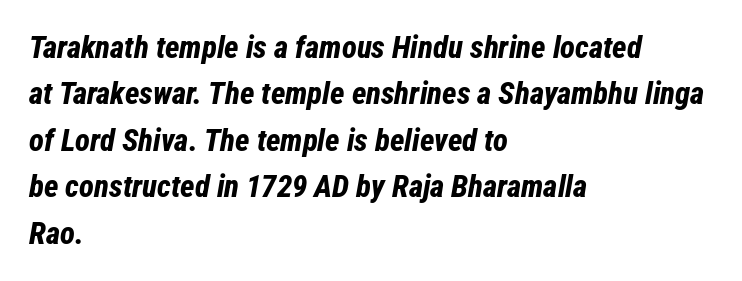
If you drew a ruler down the left edge, every line would touch it. These lines keep a tight, regular rhythm from letter to letter. Each letter keeps its own natural width here, so spacing adapts to shape. The text carries the slant typical of an italic or oblique font. The letters are bold, with thick, heavy strokes.
